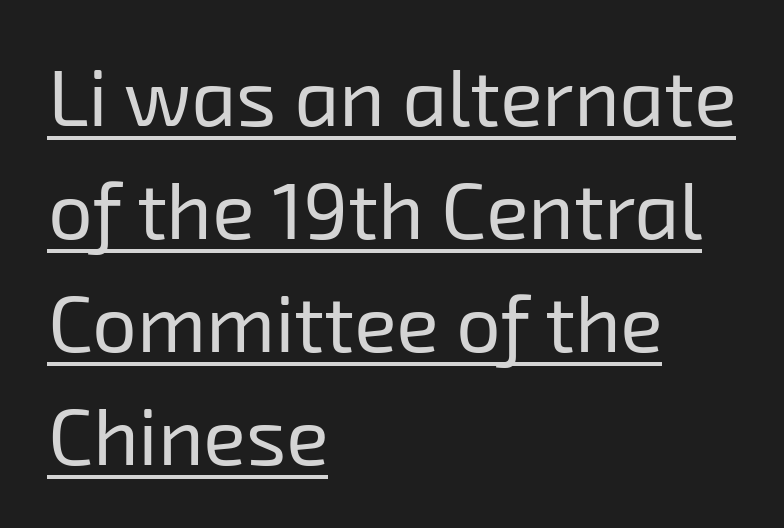
No heavy texture on the line: the type isn't bold. The letters advance in unequal steps, a hallmark of proportional type. Caption: lettering with a line underneath. Horizontal alignment here is leftward, the default for most running prose. A typesetter would call this leading conventional body-copy spacing. Is this a sans? Yes — the strokes have no serifs.
